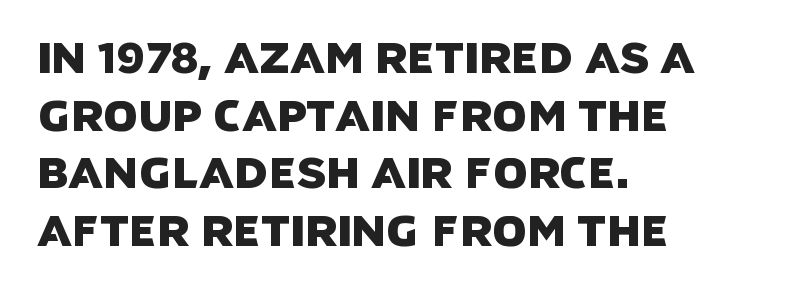
The image shows 44 px sans-serif type; set left-aligned, normal line spacing (1.31x), normal letter spacing, not underlined; low stroke contrast and a large x-height.
